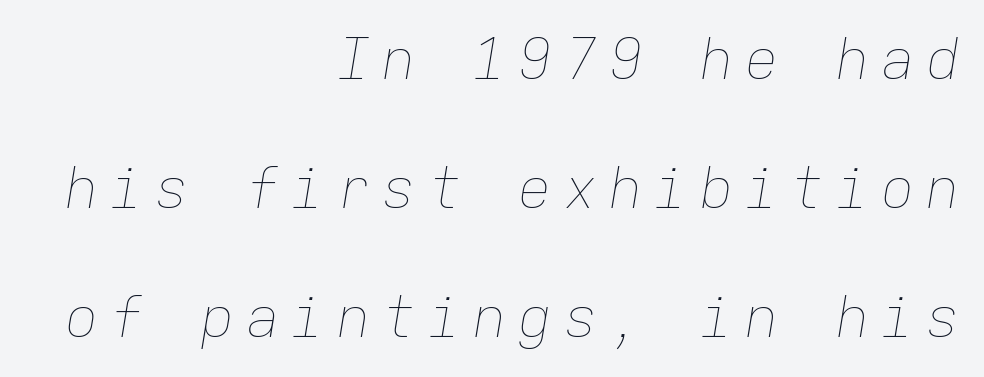
{"italic": "yes", "lean": "right", "slant_degrees": 9, "bold": "no", "weight": "thin", "width": "normal", "stroke_contrast": "low", "x_height": "medium", "monospaced": "yes", "underline": "no", "align": "right", "line_spacing": "loose", "line_spacing_ratio": 2.3, "letter_spacing": "wide", "letter_spacing_em": 0.21, "glyph_px": 56}
